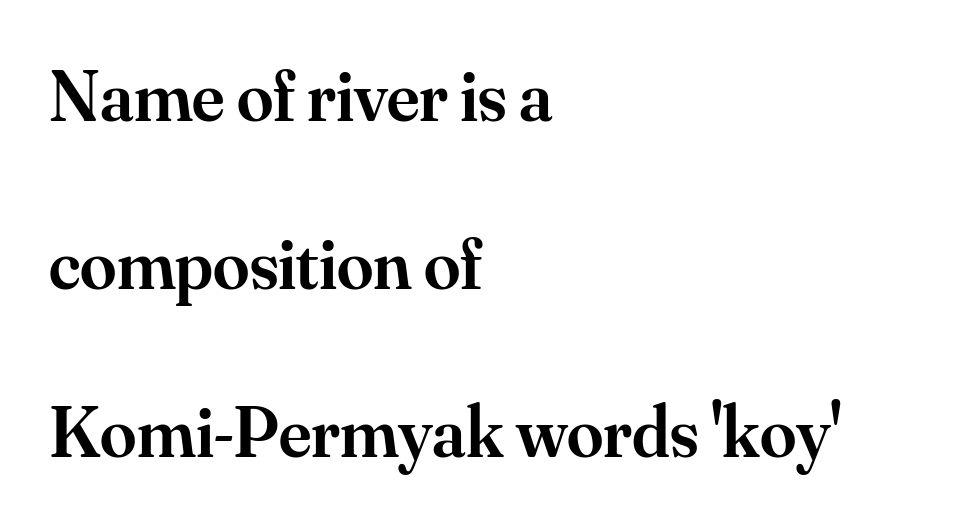
{"serif": "yes", "italic": "no", "bold": "semi", "weight": "semibold", "width": "normal", "stroke_contrast": "medium", "x_height": "small", "monospaced": "no", "underline": "no", "align": "left", "line_spacing": "loose", "line_spacing_ratio": 2.3, "letter_spacing": "normal", "letter_spacing_em": 0.0, "glyph_px": 73}
